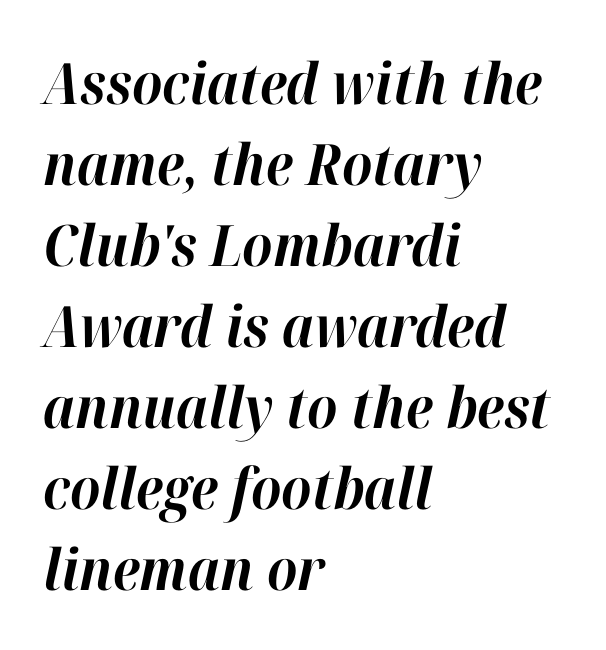
Glance below the letters and you will spot only blank space. A typesetter would mark this as italic. The face used here is rendered with its standard letterfit. Varying glyph widths throughout — classic text-font behaviour. Chunky letters — that's bold for sure. The rendering anchors every line to the left-hand side.
